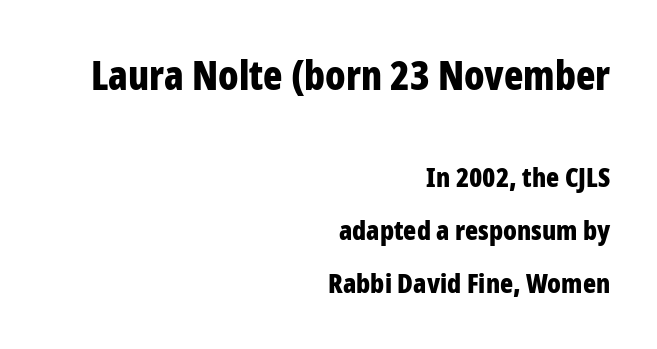
{"serif": "no", "italic": "no", "bold": "yes", "weight": "bold", "width": "condensed", "stroke_contrast": "low", "x_height": "medium", "monospaced": "no", "underline": "no", "align": "right", "line_spacing": "loose", "line_spacing_ratio": 1.97, "letter_spacing": "normal", "letter_spacing_em": 0.0, "larger_block": "first", "size_ratio": 1.48, "glyph_px": 40}
